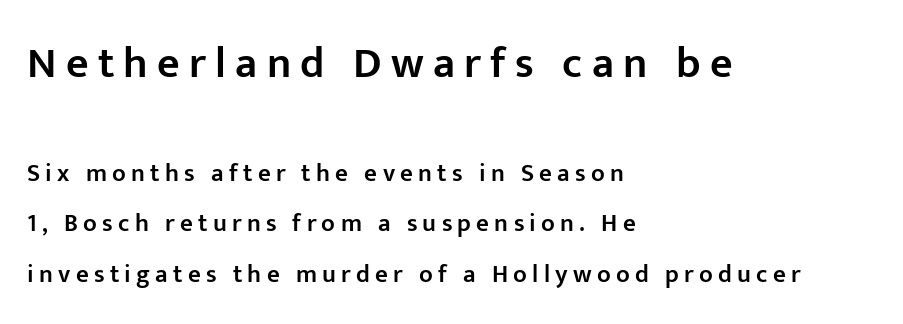
Q: Is the text bold? A: Semi-bold.
Q: Is the text italic (slanted)? A: No, it is upright.
Q: Is the typeface a serif or a sans-serif typeface? A: Sans-serif.
Q: Is the text underlined? A: No.
Q: How is the paragraph aligned? A: Left-aligned.
Q: Is the spacing between letters normal or unusually wide? A: Unusually wide.
Q: Is the spacing between lines tight, normal or loose? A: Loose.
Q: Which block of text is set in a larger size, the first (top) or the second (bottom)? A: The first (top) one.
Q: Width (condensed, normal, or wide)? A: Normal.
Q: Stroke contrast? A: Low.
Q: x-height? A: Medium.
Q: Monospaced? A: No.
